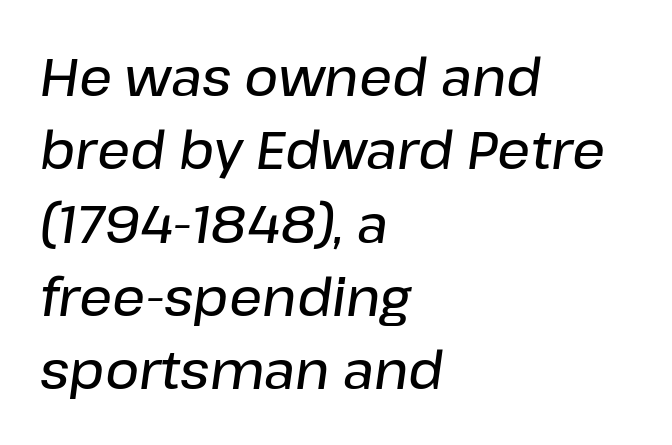
Q: Is the text bold? A: Semi-bold.
Q: Is the text italic (slanted)? A: Yes, it leans right by about 8 degrees.
Q: Is the text underlined? A: No.
Q: How is the paragraph aligned? A: Left-aligned.
Q: Is the spacing between letters normal or unusually wide? A: Normal.
Q: Is the spacing between lines tight, normal or loose? A: Normal.
Q: Width (condensed, normal, or wide)? A: Normal.
Q: Stroke contrast? A: Low.
Q: x-height? A: Medium.
Q: Monospaced? A: No.
